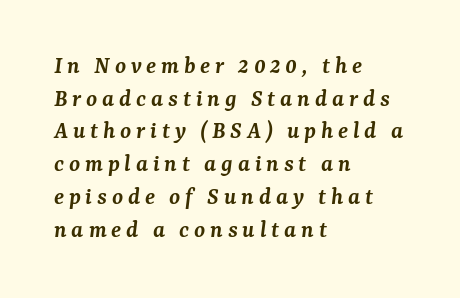
The image shows 25 px text type, italic (leaning right); set left-aligned, normal line spacing (1.31x), not underlined.
